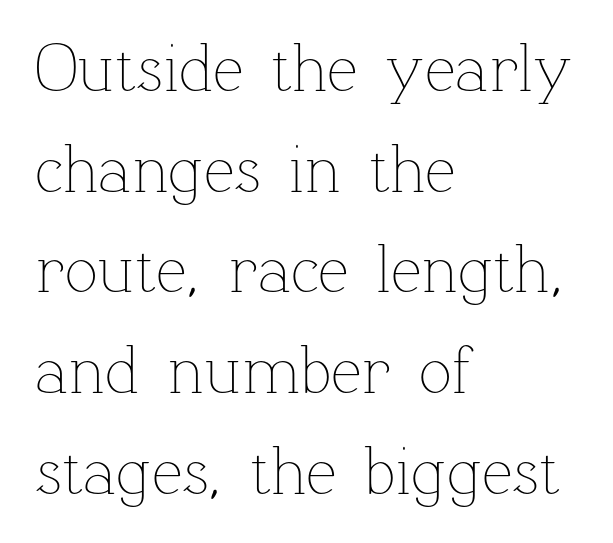
Q: Is the text bold? A: No.
Q: Is the text italic (slanted)? A: No, it is upright.
Q: Is the text underlined? A: No.
Q: How is the paragraph aligned? A: Left-aligned.
Q: Is the spacing between letters normal or unusually wide? A: Normal.
Q: Is the spacing between lines tight, normal or loose? A: Normal.
Q: Width (condensed, normal, or wide)? A: Normal.
Q: Stroke contrast? A: Low.
Q: x-height? A: Medium.
Q: Monospaced? A: No.
